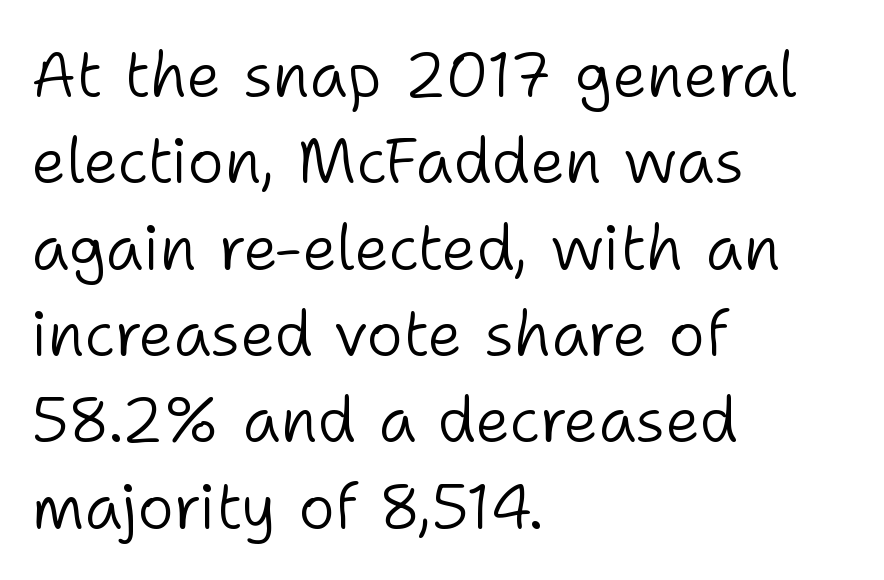
{"serif": "no", "italic": "no", "bold": "no", "weight": "light", "width": "normal", "stroke_contrast": "low", "x_height": "medium", "monospaced": "no", "underline": "no", "align": "left", "line_spacing": "normal", "line_spacing_ratio": 1.37, "letter_spacing": "normal", "letter_spacing_em": 0.0, "glyph_px": 63}
